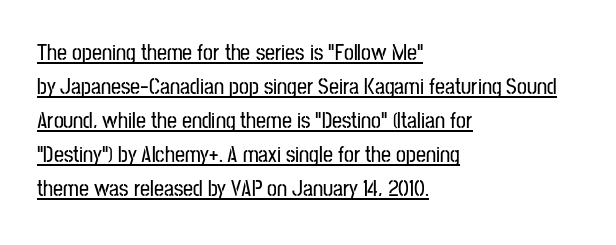
What's the leading like? Ordinary, nothing unusual. Posture: straight, roman, zero tilt. The horizontal fit of the characters is conventional and even. Casual observation: everything's shoved over to the left. A typographer would call this underscored text.
